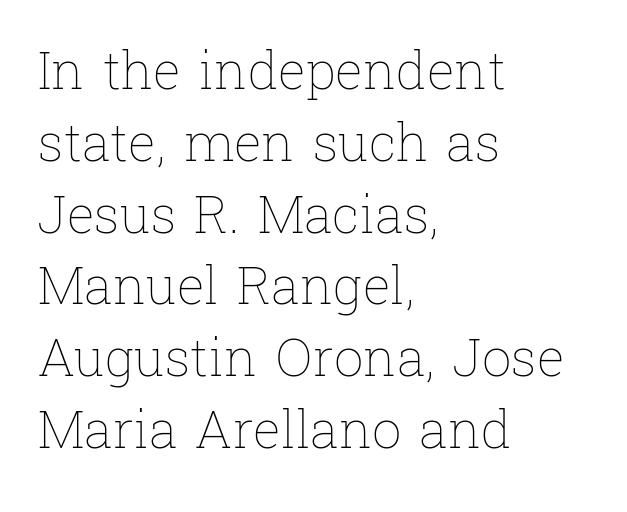
Note the varied advance widths — an 'i' is clearly narrower than an 'm'. Is the block centered? No — it sits flush against the left margin. Has an underline been added? It has not. Style check: upright.
